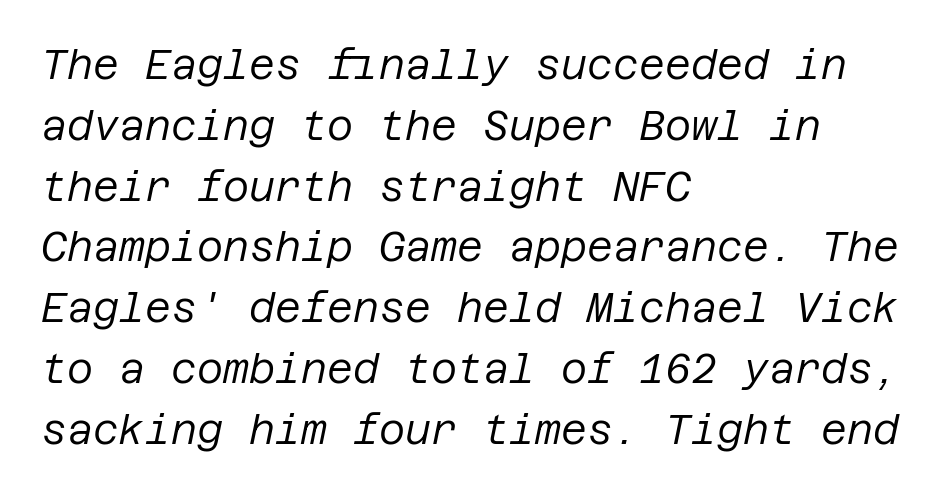
Q: Is the text bold? A: No.
Q: Is the text italic (slanted)? A: Yes, it leans right by about 12 degrees.
Q: Is the text underlined? A: No.
Q: How is the paragraph aligned? A: Left-aligned.
Q: Is the spacing between letters normal or unusually wide? A: Normal.
Q: Is the spacing between lines tight, normal or loose? A: Normal.
Q: Width (condensed, normal, or wide)? A: Normal.
Q: Stroke contrast? A: Low.
Q: x-height? A: Large.
